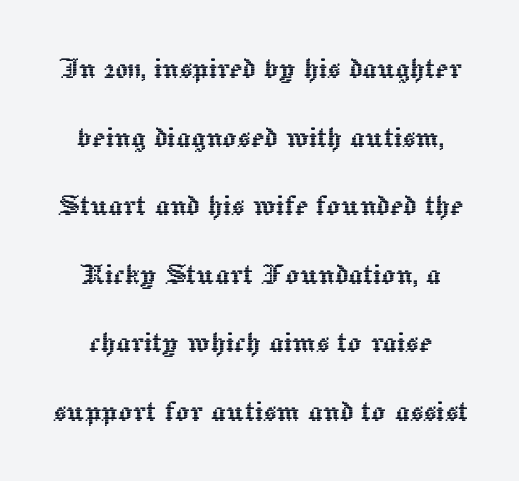
Anything drawn beneath the words? Only blank space. Think of a printed novel: that variable character pitch is what you see here. Compared with typical paragraphs, the rows here are farther apart. Upright lettering throughout. Nobody touched the tracking dial on this one.
